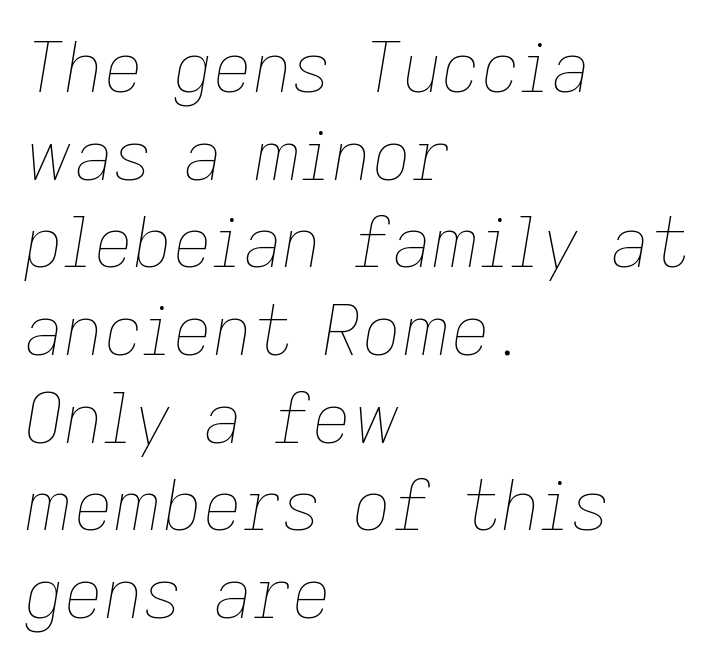
Quick note: underline off. Does the copy run flush right? No — it runs flush left. The line-height multiplier appears to be the usual default. These lines are rendered in a variable-pitch font. A light-to-regular cut is what we see here. This rendering leaves character spacing at its baseline value.
